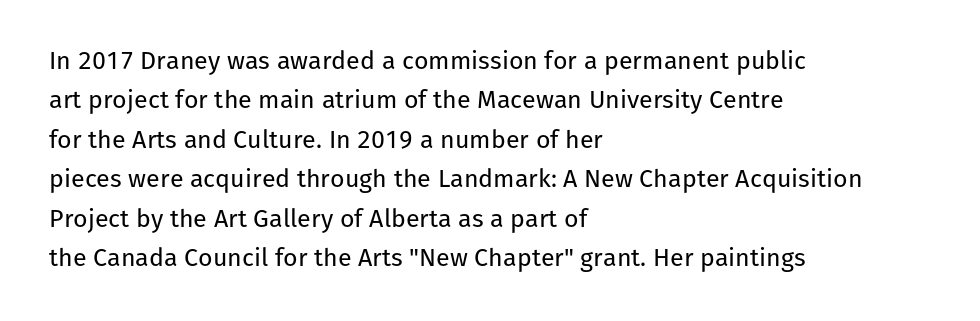
{"italic": "no", "bold": "no", "underline": "no", "align": "left", "line_spacing": "normal", "line_spacing_ratio": 1.58, "letter_spacing": "normal", "letter_spacing_em": 0.0, "glyph_px": 25}
